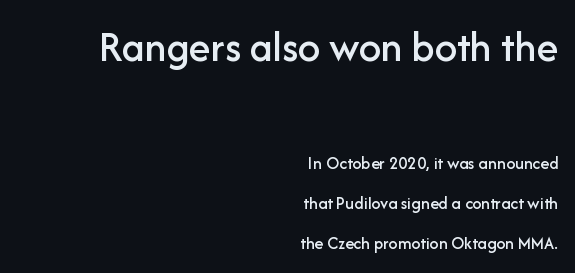
Q: Is the text italic (slanted)? A: No, it is upright.
Q: Is the typeface a serif or a sans-serif typeface? A: Sans-serif.
Q: Is the text underlined? A: No.
Q: How is the paragraph aligned? A: Right-aligned.
Q: Is the spacing between letters normal or unusually wide? A: Normal.
Q: Is the spacing between lines tight, normal or loose? A: Loose.
Q: Which block of text is set in a larger size, the first (top) or the second (bottom)? A: The first (top) one.
Q: Width (condensed, normal, or wide)? A: Normal.
Q: Stroke contrast? A: Low.
Q: x-height? A: Medium.
Q: Monospaced? A: No.
